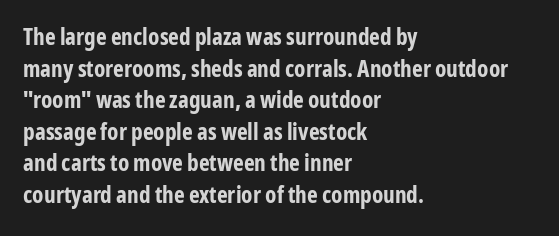
{"italic": "no", "bold": "yes", "underline": "no", "align": "left", "line_spacing": "normal", "line_spacing_ratio": 1.37, "letter_spacing": "normal", "letter_spacing_em": 0.0, "glyph_px": 23}
